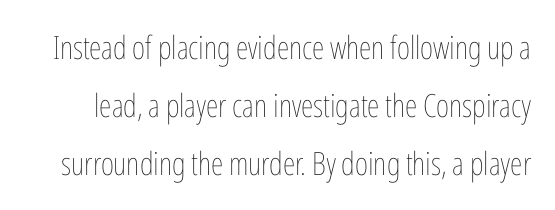
Caption: standard tracking, unaltered. A bare baseline throughout the passage. This is roman type, the default non-slanted kind. Think of a printed novel: that variable character pitch is what you see here. Stems here are at most as thick as an everyday book face.
